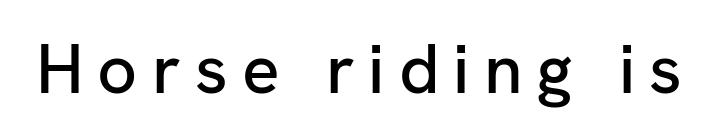
The image shows 70 px sans-serif type, upright; set unusually wide letter spacing (+0.2 em), not underlined; low stroke contrast and a medium x-height.
